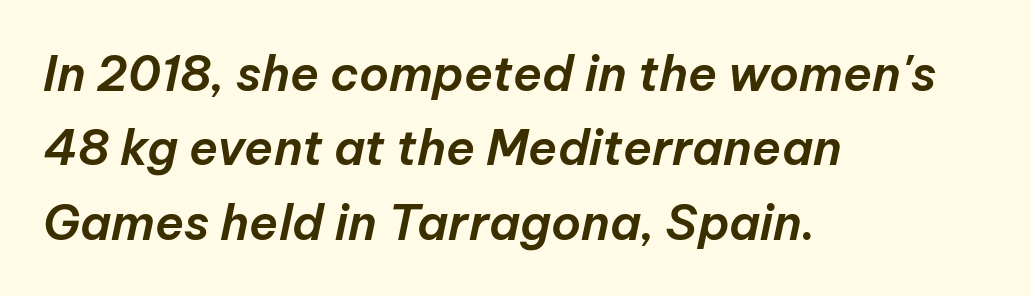
The image shows 48 px text type, italic (leaning right); set left-aligned, normal line spacing (1.55x), normal letter spacing, not underlined; low stroke contrast and a medium x-height.
